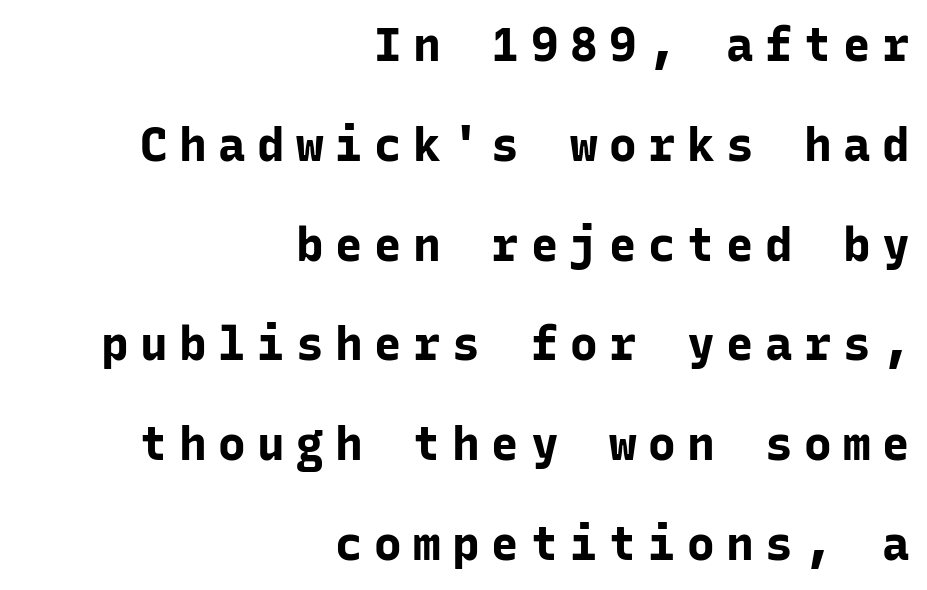
The image shows 46 px bold sans-serif type, upright, monospaced; set right-aligned, loose line spacing (2.17x), unusually wide letter spacing (+0.25 em), not underlined; low stroke contrast and a medium x-height.
